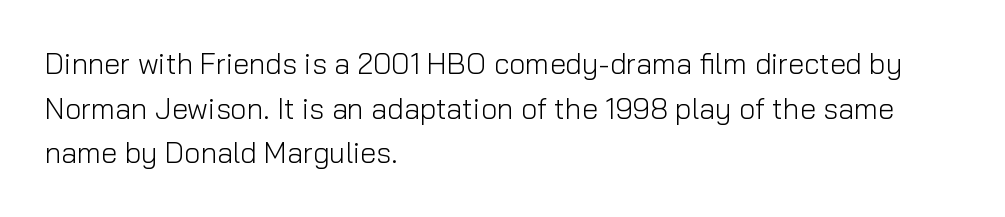
Q: Is the text bold? A: No.
Q: Is the text italic (slanted)? A: No, it is upright.
Q: Is the typeface a serif or a sans-serif typeface? A: Sans-serif.
Q: Is the text underlined? A: No.
Q: How is the paragraph aligned? A: Left-aligned.
Q: Is the spacing between letters normal or unusually wide? A: Normal.
Q: Is the spacing between lines tight, normal or loose? A: Normal.
Q: Width (condensed, normal, or wide)? A: Normal.
Q: Stroke contrast? A: Low.
Q: x-height? A: Medium.
Q: Monospaced? A: No.
